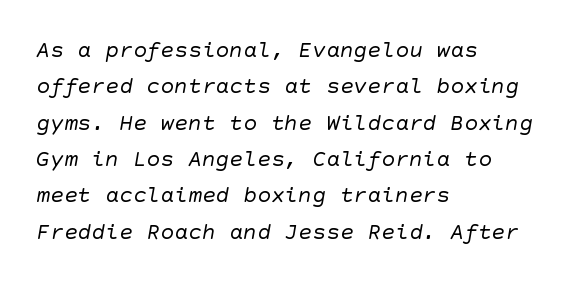
Q: Is the text bold? A: No.
Q: Is the text underlined? A: No.
Q: How is the paragraph aligned? A: Left-aligned.
Q: Is the spacing between letters normal or unusually wide? A: Normal.
Q: Is the spacing between lines tight, normal or loose? A: Normal.
